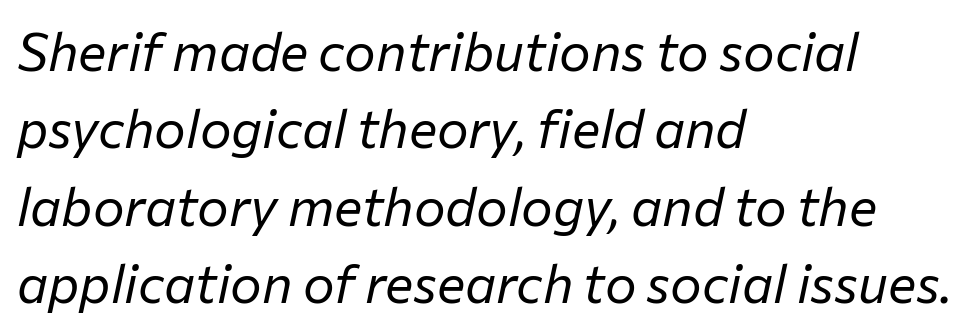
Stem width sits at or under what a default text font uses. The area under the type is left untouched. The vertical gap from one line to the next is medium. Default kerning and tracking; the words read as compact shapes.
